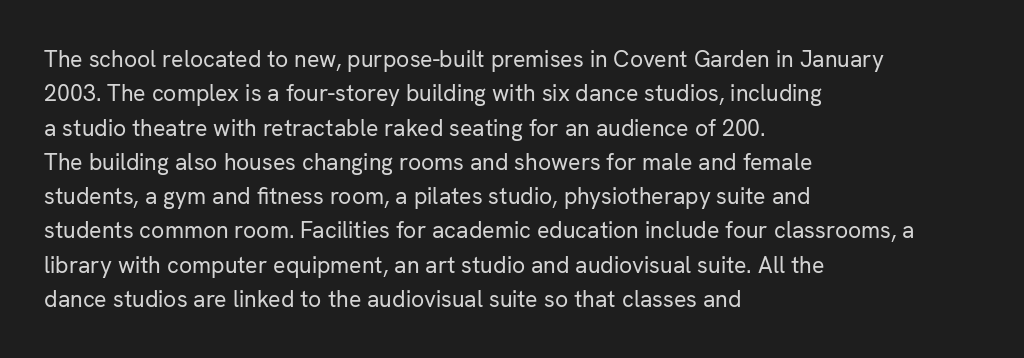
The vertical gap from one line to the next is medium. These lines were composed using upright roman letters. Horizontal alignment here is leftward, the default for most running prose. The gaps between neighbouring characters are ordinary and unremarkable. Weight: regular or lighter.
